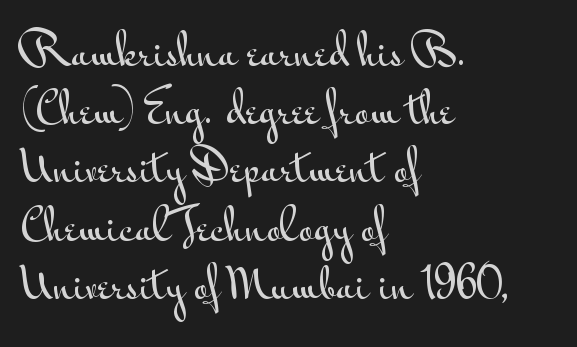
The image shows 41 px wide sans-serif type; set left-aligned, normal line spacing (1.42x), normal letter spacing, not underlined; medium stroke contrast and a small x-height.
